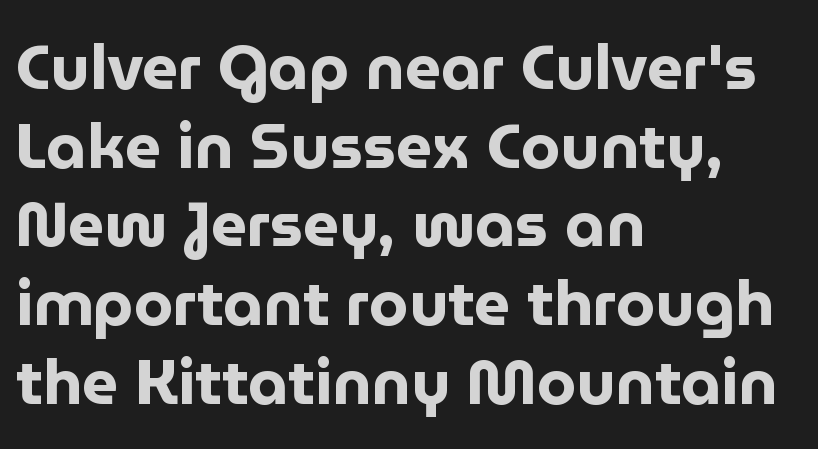
{"serif": "no", "italic": "no", "bold": "yes", "weight": "bold", "width": "normal", "stroke_contrast": "low", "x_height": "medium", "monospaced": "no", "underline": "no", "align": "left", "line_spacing": "normal", "line_spacing_ratio": 1.25, "letter_spacing": "normal", "letter_spacing_em": 0.0, "glyph_px": 63}
